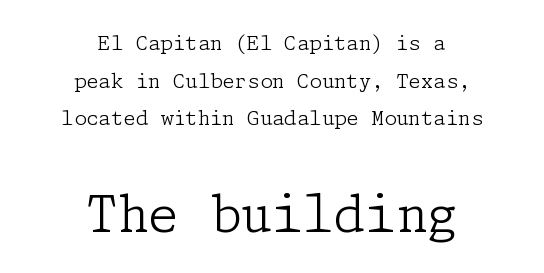
Q: Is the text bold? A: No.
Q: Is the text italic (slanted)? A: No, it is upright.
Q: Is the typeface a serif or a sans-serif typeface? A: Serif.
Q: Is the text underlined? A: No.
Q: How is the paragraph aligned? A: Centered.
Q: Is the spacing between letters normal or unusually wide? A: Normal.
Q: Which block of text is set in a larger size, the first (top) or the second (bottom)? A: The second (bottom) one.
Q: Width (condensed, normal, or wide)? A: Normal.
Q: Stroke contrast? A: Low.
Q: x-height? A: Medium.
